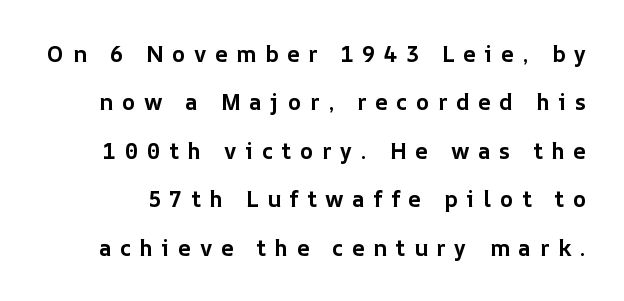
Q: Is the text bold? A: Yes.
Q: Is the text italic (slanted)? A: No, it is upright.
Q: Is the text underlined? A: No.
Q: Is the spacing between letters normal or unusually wide? A: Unusually wide.
Q: Is the spacing between lines tight, normal or loose? A: Loose.
